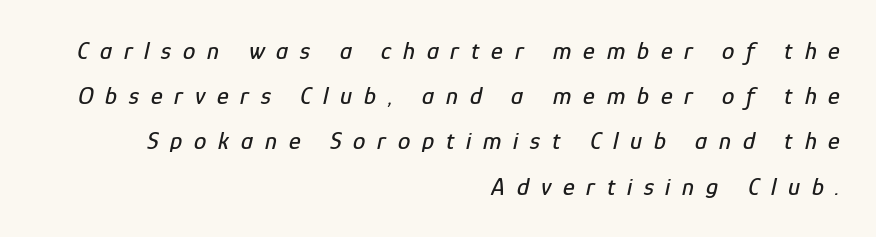
{"italic": "yes", "lean": "right", "slant_degrees": 12, "underline": "no", "align": "right", "line_spacing_ratio": 1.81, "letter_spacing": "wide", "letter_spacing_em": 0.47, "glyph_px": 25}
